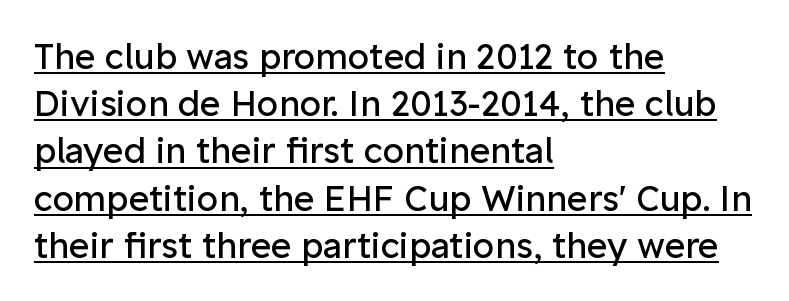
{"serif": "no", "italic": "no", "bold": "no", "weight": "regular", "width": "normal", "stroke_contrast": "low", "x_height": "medium", "monospaced": "no", "underline": "yes", "align": "left", "line_spacing": "normal", "line_spacing_ratio": 1.35, "letter_spacing": "normal", "letter_spacing_em": 0.0, "glyph_px": 35}
